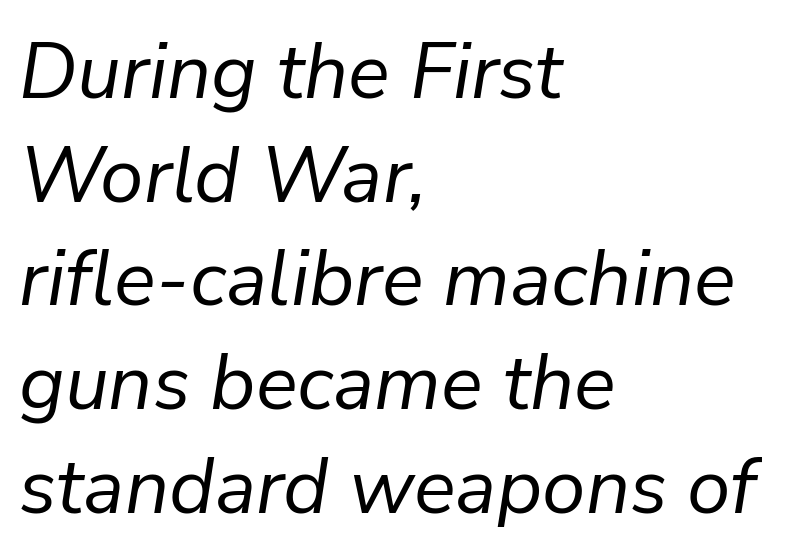
The image shows 78 px regular-weight type, italic (leaning right); set left-aligned, normal line spacing (1.33x), normal letter spacing, not underlined; low stroke contrast and a medium x-height.
